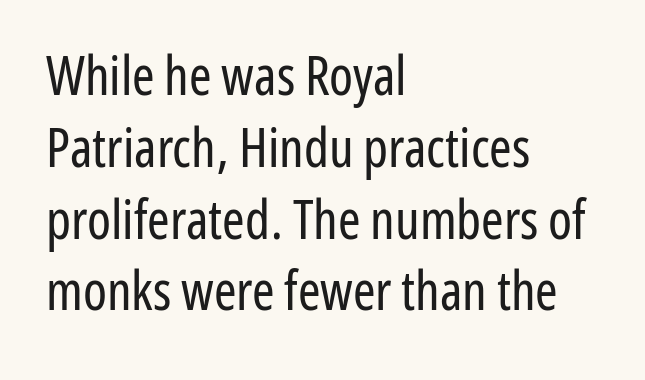
Q: Is the text bold? A: No.
Q: Is the text italic (slanted)? A: No, it is upright.
Q: Is the typeface a serif or a sans-serif typeface? A: Sans-serif.
Q: Is the text underlined? A: No.
Q: How is the paragraph aligned? A: Left-aligned.
Q: Is the spacing between letters normal or unusually wide? A: Normal.
Q: Is the spacing between lines tight, normal or loose? A: Normal.
Q: Width (condensed, normal, or wide)? A: Condensed.
Q: Stroke contrast? A: Low.
Q: x-height? A: Medium.
Q: Monospaced? A: No.
